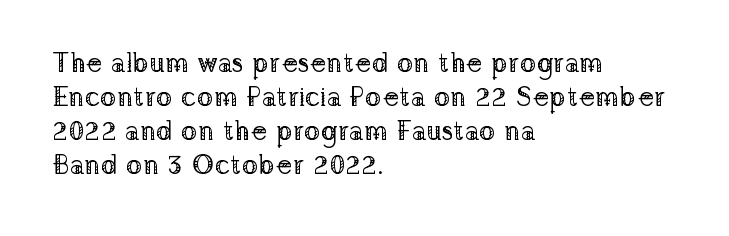
Q: Is the text bold? A: No.
Q: Is the text italic (slanted)? A: No, it is upright.
Q: Is the text underlined? A: No.
Q: How is the paragraph aligned? A: Left-aligned.
Q: Is the spacing between letters normal or unusually wide? A: Normal.
Q: Is the spacing between lines tight, normal or loose? A: Normal.
